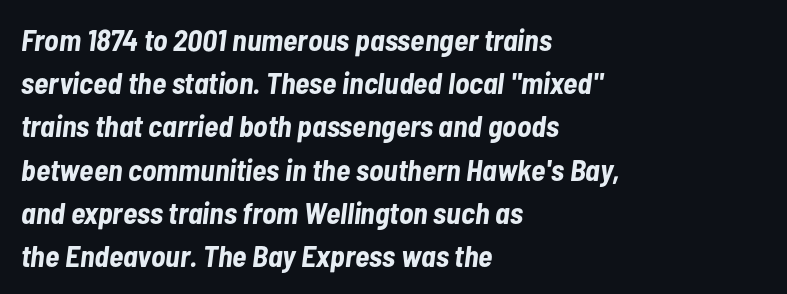
Q: Is the text bold? A: Yes.
Q: Is the text italic (slanted)? A: Yes, it leans right by about 7 degrees.
Q: Is the text underlined? A: No.
Q: How is the paragraph aligned? A: Left-aligned.
Q: Is the spacing between letters normal or unusually wide? A: Normal.
Q: Is the spacing between lines tight, normal or loose? A: Normal.
Q: Width (condensed, normal, or wide)? A: Condensed.
Q: Stroke contrast? A: Low.
Q: x-height? A: Medium.
Q: Monospaced? A: No.
